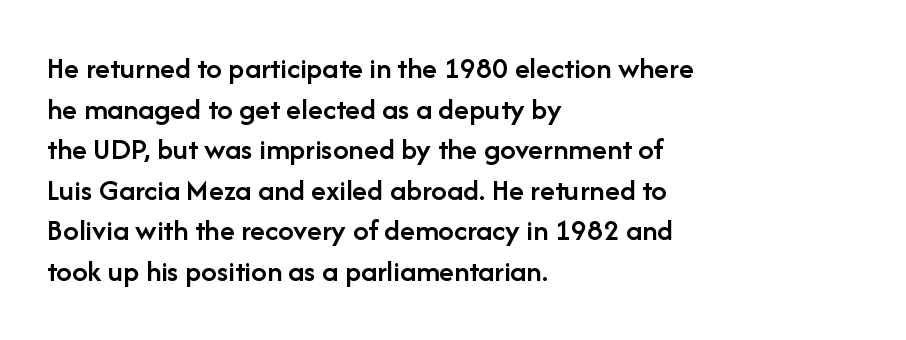
Q: Is the text bold? A: Semi-bold.
Q: Is the text italic (slanted)? A: No, it is upright.
Q: Is the typeface a serif or a sans-serif typeface? A: Sans-serif.
Q: Is the text underlined? A: No.
Q: How is the paragraph aligned? A: Left-aligned.
Q: Is the spacing between letters normal or unusually wide? A: Normal.
Q: Is the spacing between lines tight, normal or loose? A: Normal.
Q: Width (condensed, normal, or wide)? A: Normal.
Q: Stroke contrast? A: Low.
Q: x-height? A: Medium.
Q: Monospaced? A: No.
